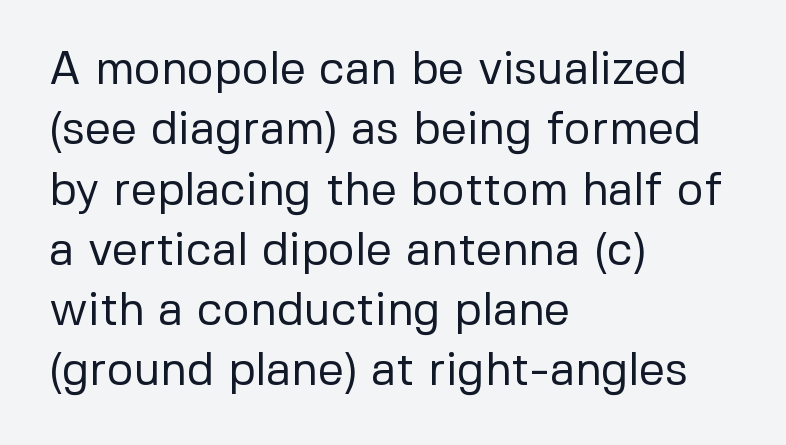
The image shows 46 px regular-weight sans-serif type, upright; set left-aligned, normal line spacing (1.31x), normal letter spacing, not underlined; low stroke contrast and a medium x-height.
